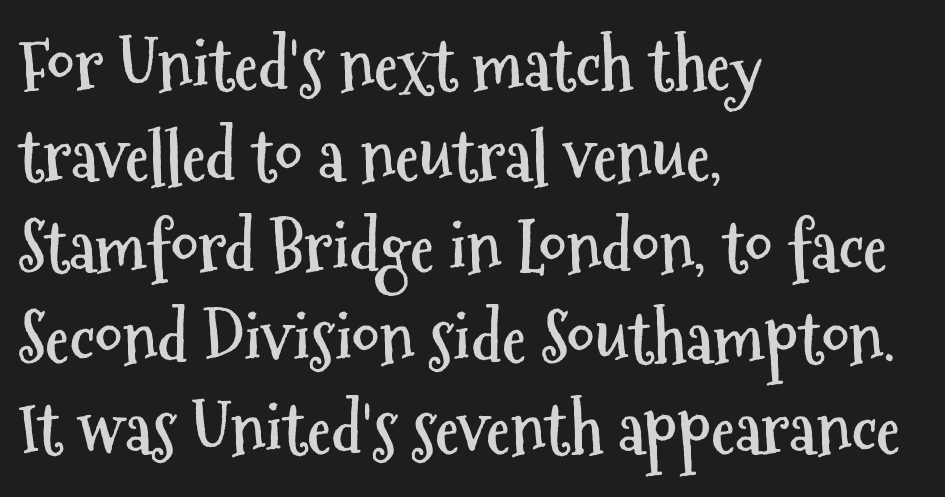
The strip under each line holds only bare page. Typographically, this falls in the sans-serif category. Every stem runs plumb, perpendicular to the baseline. Nothing unusual about the tracking: characters are spaced as the font intends. Each glyph is drawn with heavy, bold strokes. Do the characters align in a grid? No, the font is proportional.
